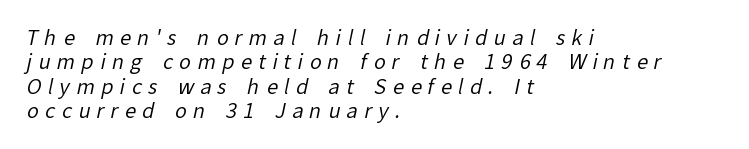
{"bold": "no", "underline": "no", "align": "left", "line_spacing_ratio": 1.22, "letter_spacing": "wide", "letter_spacing_em": 0.32, "glyph_px": 20}
